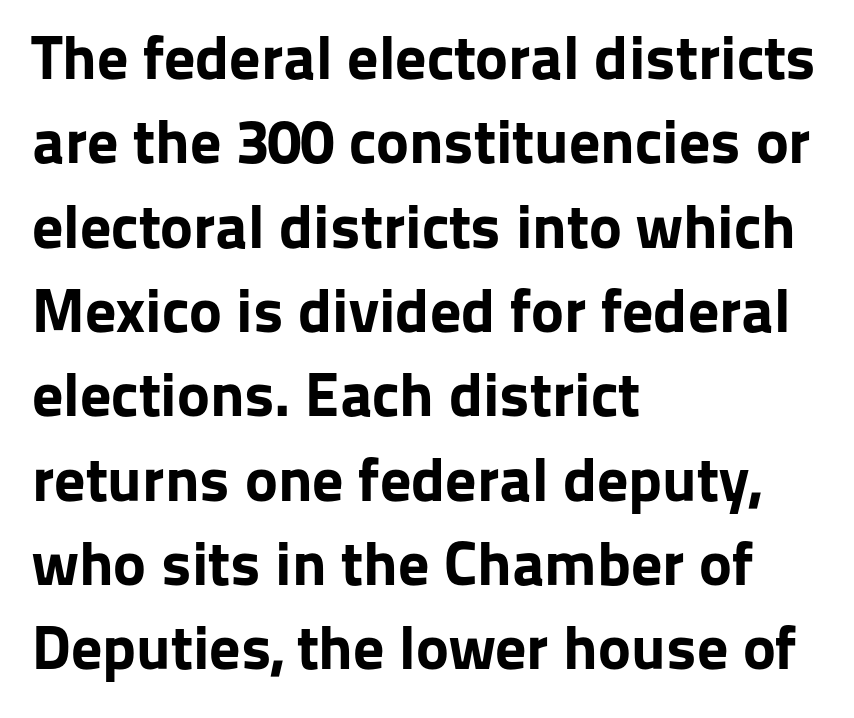
The image shows 62 px bold sans-serif type, upright; set left-aligned, normal line spacing (1.36x), normal letter spacing, not underlined; low stroke contrast and a medium x-height.
